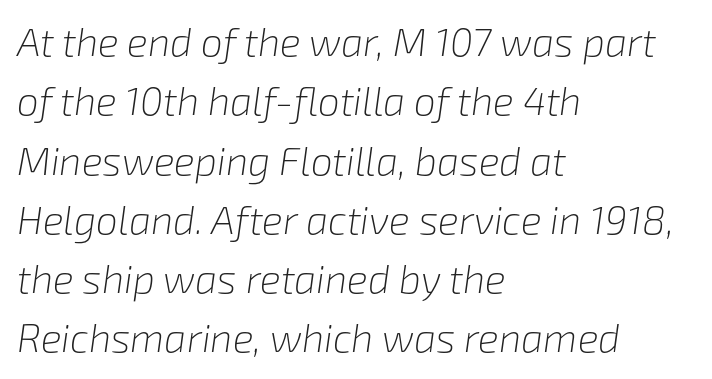
The image shows 39 px light type, italic (leaning right); set left-aligned, normal line spacing (1.52x), normal letter spacing, not underlined; low stroke contrast and a medium x-height.
